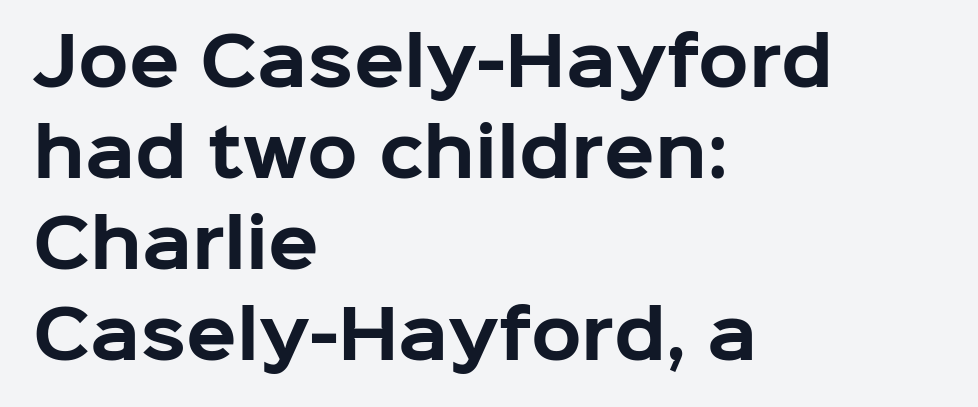
The image shows 66 px bold sans-serif type, upright; set left-aligned, normal line spacing (1.38x), normal letter spacing, not underlined; low stroke contrast and a medium x-height.
